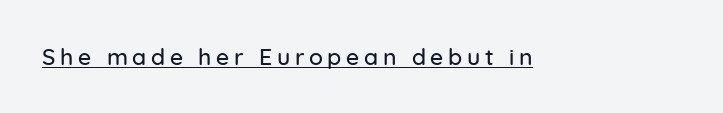
{"italic": "no", "underline": "yes", "letter_spacing": "wide", "letter_spacing_em": 0.2, "glyph_px": 23}
